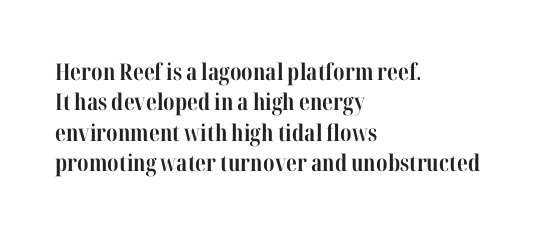
{"italic": "no", "bold": "yes", "underline": "no", "align": "left", "line_spacing": "normal", "line_spacing_ratio": 1.32, "letter_spacing": "normal", "letter_spacing_em": 0.0, "glyph_px": 23}
